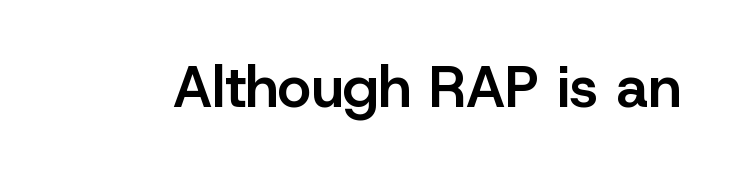
{"serif": "no", "italic": "no", "bold": "semi", "weight": "semibold", "width": "normal", "stroke_contrast": "low", "x_height": "medium", "monospaced": "no", "underline": "no", "letter_spacing": "normal", "letter_spacing_em": 0.0, "glyph_px": 58}
